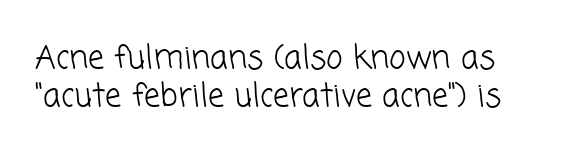
Q: Is the text bold? A: No.
Q: Is the typeface a serif or a sans-serif typeface? A: Sans-serif.
Q: Is the text underlined? A: No.
Q: Is the spacing between letters normal or unusually wide? A: Normal.
Q: Width (condensed, normal, or wide)? A: Normal.
Q: Stroke contrast? A: Low.
Q: x-height? A: Medium.
Q: Monospaced? A: No.
